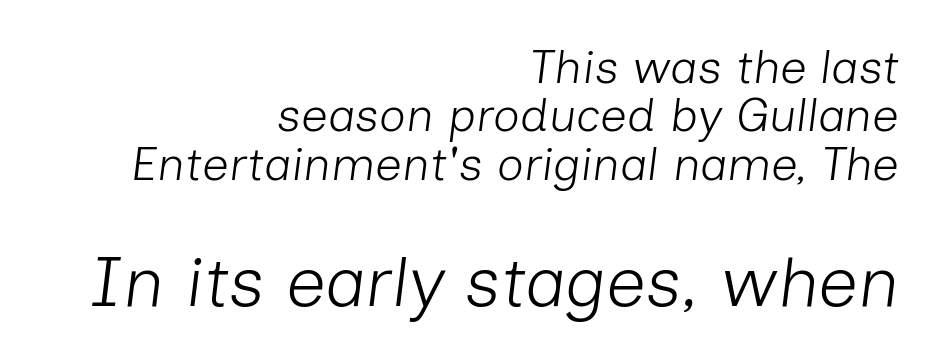
{"italic": "yes", "lean": "right", "slant_degrees": 7, "bold": "no", "weight": "light", "width": "normal", "stroke_contrast": "low", "x_height": "medium", "monospaced": "no", "underline": "no", "align": "right", "line_spacing": "tight", "line_spacing_ratio": 1.03, "letter_spacing": "normal", "letter_spacing_em": 0.0, "larger_block": "second", "size_ratio": 1.49, "glyph_px": 70}
